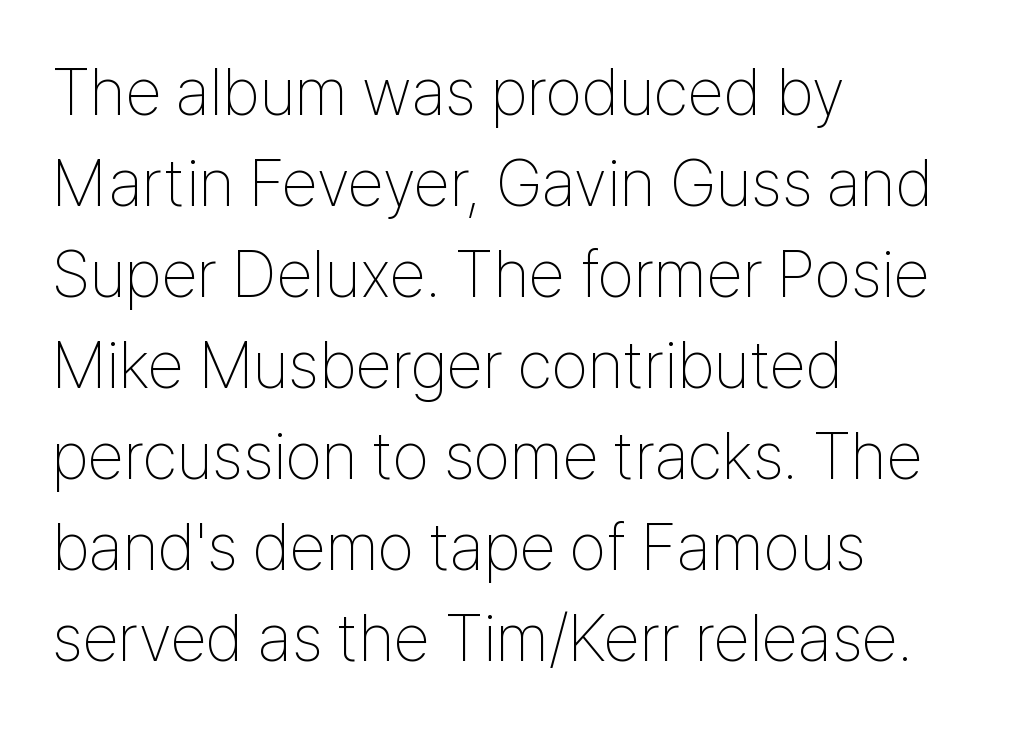
Q: Is the text bold? A: No.
Q: Is the text italic (slanted)? A: No, it is upright.
Q: Is the typeface a serif or a sans-serif typeface? A: Sans-serif.
Q: Is the text underlined? A: No.
Q: How is the paragraph aligned? A: Left-aligned.
Q: Is the spacing between letters normal or unusually wide? A: Normal.
Q: Is the spacing between lines tight, normal or loose? A: Normal.
Q: Width (condensed, normal, or wide)? A: Condensed.
Q: Stroke contrast? A: Low.
Q: x-height? A: Medium.
Q: Monospaced? A: No.
